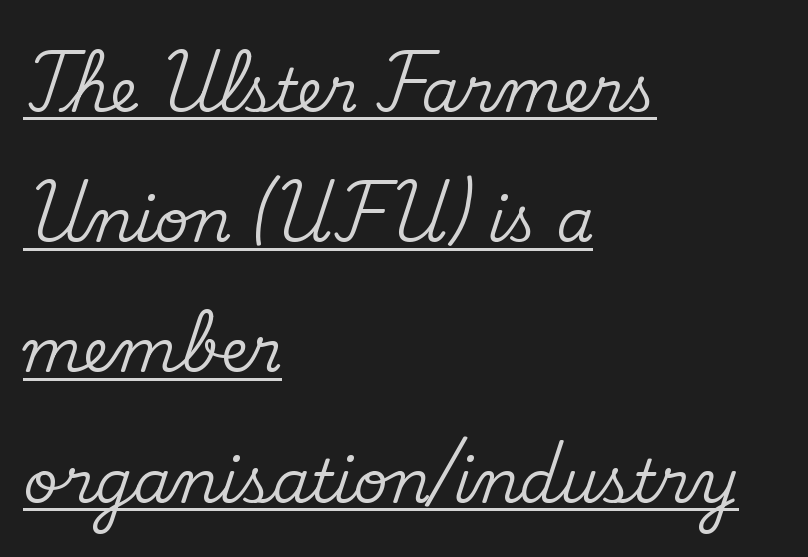
Quick note: underline on. Horizontal alignment here is leftward, the default for most running prose. A typesetter would call this zero additional tracking. Compared with typical paragraphs, the rows here are farther apart.
